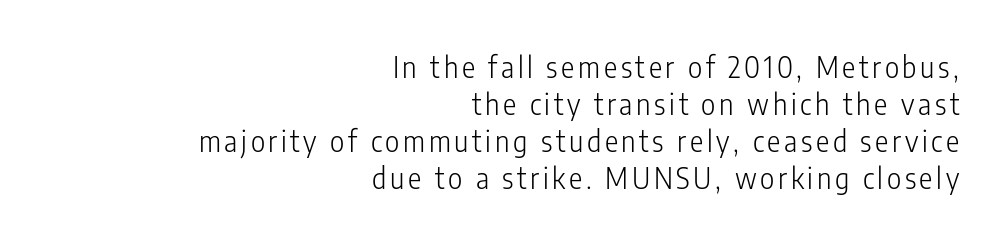
{"serif": "no", "italic": "no", "bold": "no", "weight": "light", "width": "condensed", "stroke_contrast": "low", "x_height": "medium", "monospaced": "no", "underline": "no", "align": "right", "line_spacing": "normal", "line_spacing_ratio": 1.32, "glyph_px": 28}
